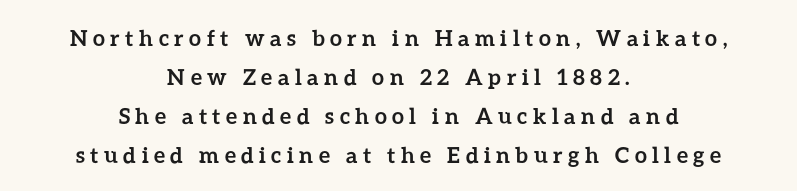
The axis of the letterforms is exactly vertical. Weight check: bold — yes, fully. Is the block centered? Yes — each line is placed symmetrically about the middle. The space beneath each line is pristine and unruled. This sample uses expanded letter spacing, leaving extra air between glyphs.
